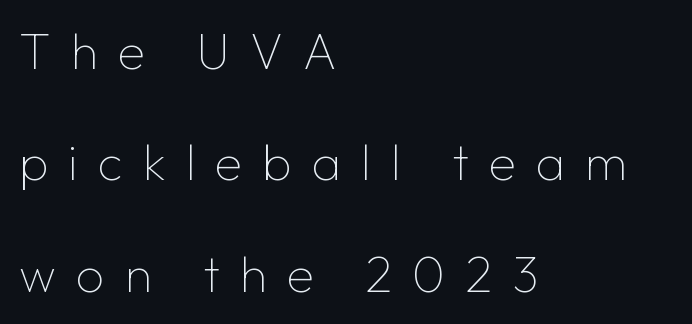
Q: Is the text bold? A: No.
Q: Is the text italic (slanted)? A: No, it is upright.
Q: Is the typeface a serif or a sans-serif typeface? A: Sans-serif.
Q: Is the text underlined? A: No.
Q: How is the paragraph aligned? A: Left-aligned.
Q: Is the spacing between letters normal or unusually wide? A: Unusually wide.
Q: Is the spacing between lines tight, normal or loose? A: Loose.
Q: Width (condensed, normal, or wide)? A: Normal.
Q: Stroke contrast? A: Low.
Q: x-height? A: Medium.
Q: Monospaced? A: No.
